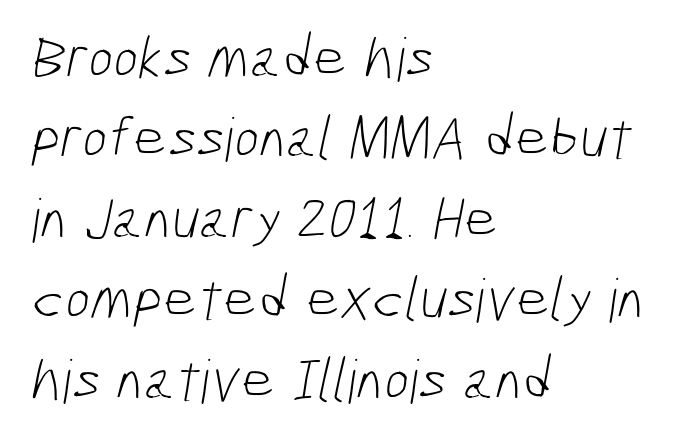
The image shows 60 px light, condensed sans-serif type; set left-aligned, normal line spacing (1.34x), normal letter spacing, not underlined; low stroke contrast and a medium x-height.
